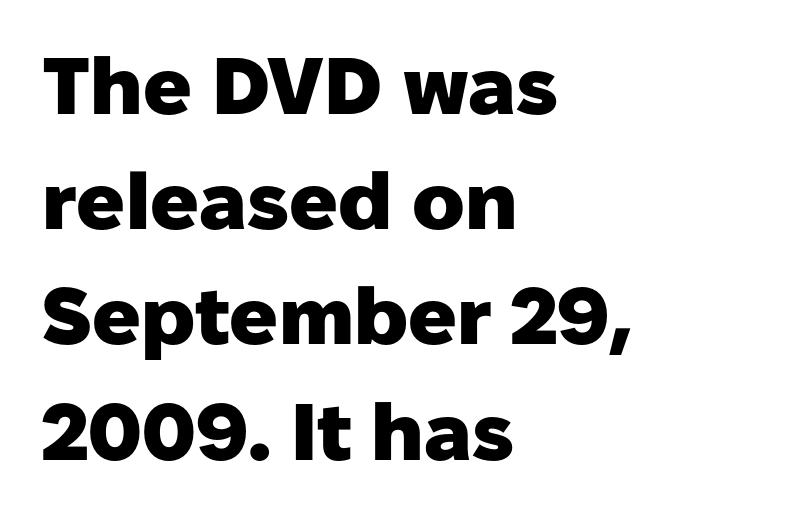
Q: Is the text bold? A: Yes.
Q: Is the text italic (slanted)? A: No, it is upright.
Q: Is the typeface a serif or a sans-serif typeface? A: Sans-serif.
Q: Is the text underlined? A: No.
Q: How is the paragraph aligned? A: Left-aligned.
Q: Is the spacing between letters normal or unusually wide? A: Normal.
Q: Is the spacing between lines tight, normal or loose? A: Normal.
Q: Width (condensed, normal, or wide)? A: Normal.
Q: Stroke contrast? A: Low.
Q: x-height? A: Medium.
Q: Monospaced? A: No.
